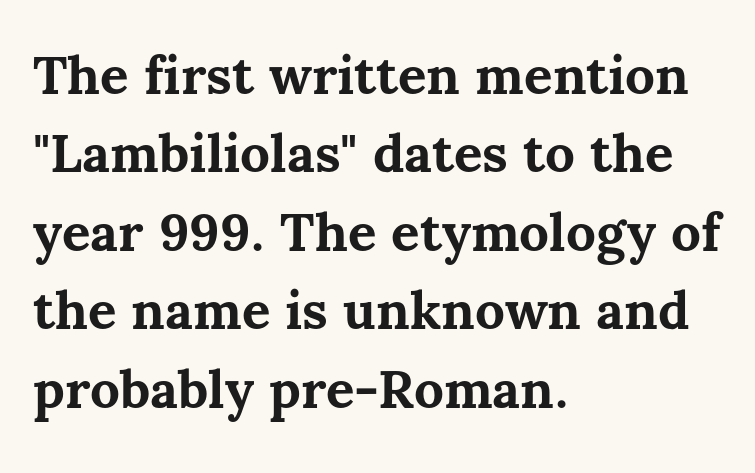
{"italic": "no", "bold": "yes", "weight": "bold", "width": "normal", "stroke_contrast": "medium", "x_height": "medium", "monospaced": "no", "underline": "no", "align": "left", "line_spacing": "normal", "line_spacing_ratio": 1.48, "letter_spacing": "normal", "letter_spacing_em": 0.0, "glyph_px": 53}
